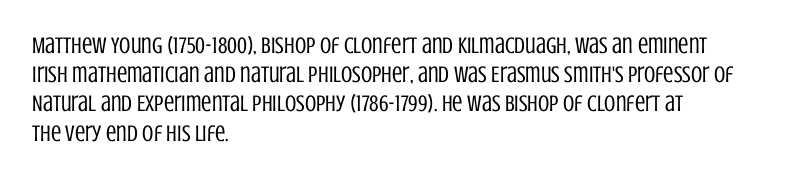
Q: Is the text bold? A: No.
Q: Is the text italic (slanted)? A: No, it is upright.
Q: Is the text underlined? A: No.
Q: How is the paragraph aligned? A: Left-aligned.
Q: Is the spacing between letters normal or unusually wide? A: Normal.
Q: Is the spacing between lines tight, normal or loose? A: Normal.
